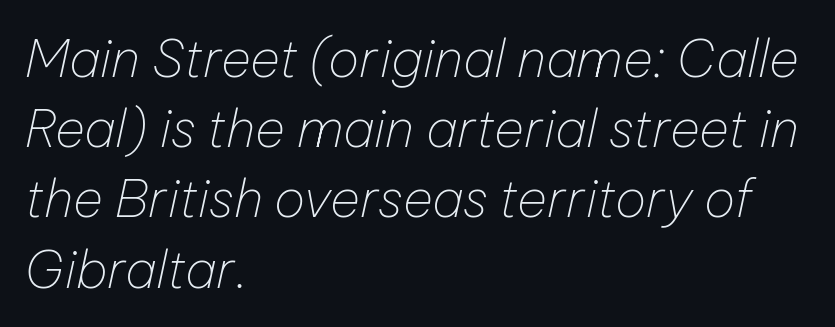
This sample keeps an unexceptional amount of space between lines. Slant detected: the letters are inclined. These lines are rendered in a variable-pitch font. Underline: absent.
